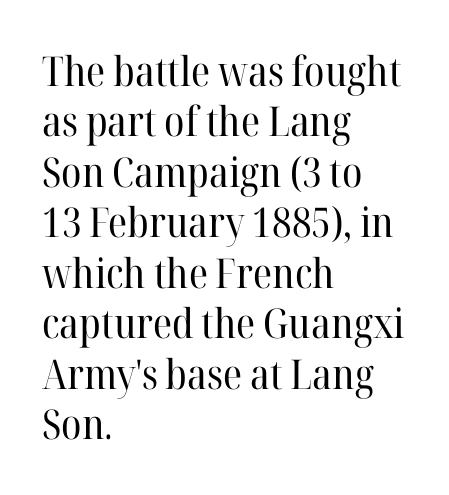
{"serif": "yes", "italic": "no", "bold": "no", "weight": "regular", "width": "normal", "stroke_contrast": "high", "x_height": "medium", "monospaced": "no", "underline": "no", "align": "left", "line_spacing_ratio": 1.23, "letter_spacing": "normal", "letter_spacing_em": 0.0, "glyph_px": 41}
